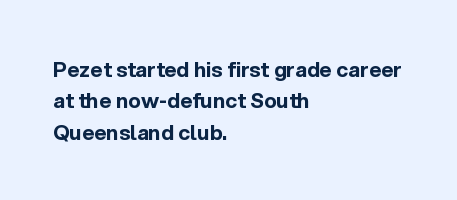
The passage shown is emphatically bold. The specimen reads as upright at a glance. Alignment: flush left. What stands out about the letter spacing? Nothing — it is the standard amount. The block of text has a typical density, with ordinary space between rows. The words here are not underlined.
